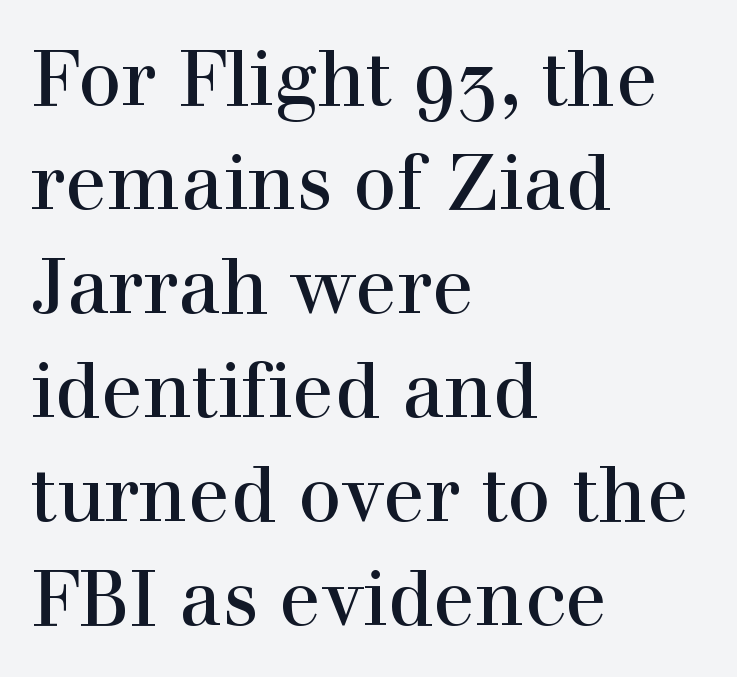
A serif font was chosen for this passage. Underlining? Definitely not there. These lines sit exactly where default settings would place them. Ordinary non-slanted type is in use. These lines keep a tight, regular rhythm from letter to letter. Is the block centered? No — it sits flush against the left margin.
